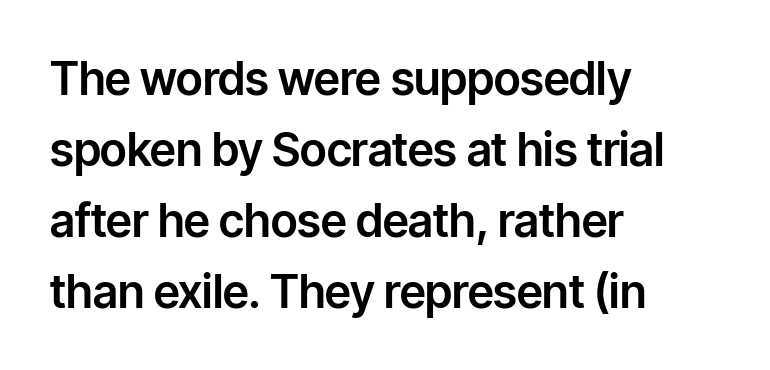
Does the lettering tilt? It doesn't — this is upright. Reading down the column, the eye jumps a familiar distance to each next line. Underlining? Definitely not there. This rendering leaves character spacing at its baseline value. Each letter keeps its own natural width here, so spacing adapts to shape. Visually the block forms a straight wall on the left and a jagged coastline on the right.
